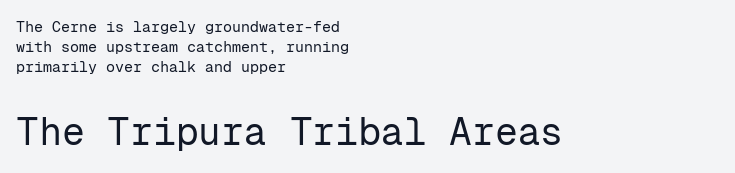
{"serif": "no", "italic": "no", "bold": "no", "weight": "regular", "width": "normal", "stroke_contrast": "low", "x_height": "medium", "monospaced": "yes", "underline": "no", "align": "left", "line_spacing": "normal", "line_spacing_ratio": 1.32, "letter_spacing": "normal", "letter_spacing_em": 0.0, "larger_block": "second", "size_ratio": 2.53, "glyph_px": 38}
